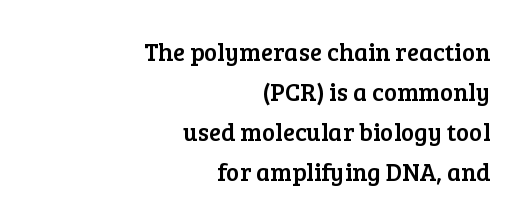
{"italic": "no", "underline": "no", "align": "right", "line_spacing": "normal", "line_spacing_ratio": 1.6, "letter_spacing": "normal", "letter_spacing_em": 0.0, "glyph_px": 25}
